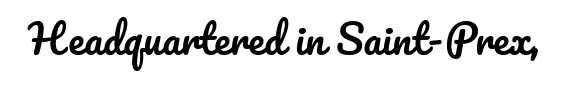
Q: Is the text italic (slanted)? A: Yes.
Q: Is the text underlined? A: No.
Q: Is the spacing between letters normal or unusually wide? A: Normal.
Q: Width (condensed, normal, or wide)? A: Normal.
Q: Stroke contrast? A: Low.
Q: x-height? A: Small.
Q: Monospaced? A: No.
